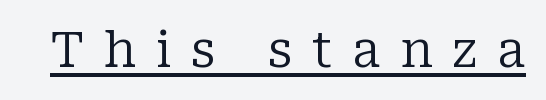
{"serif": "yes", "italic": "no", "bold": "no", "weight": "regular", "width": "normal", "stroke_contrast": "low", "x_height": "medium", "monospaced": "no", "underline": "yes", "letter_spacing": "wide", "letter_spacing_em": 0.4, "glyph_px": 49}
